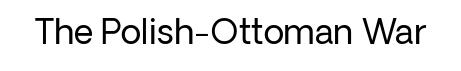
The image shows 34 px regular-weight sans-serif type, upright; set normal letter spacing, not underlined; low stroke contrast and a medium x-height.
